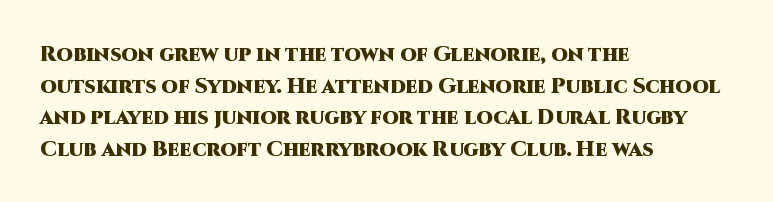
Q: Is the text bold? A: Yes.
Q: Is the text italic (slanted)? A: No, it is upright.
Q: Is the text underlined? A: No.
Q: How is the paragraph aligned? A: Left-aligned.
Q: Is the spacing between letters normal or unusually wide? A: Normal.
Q: Is the spacing between lines tight, normal or loose? A: Normal.
